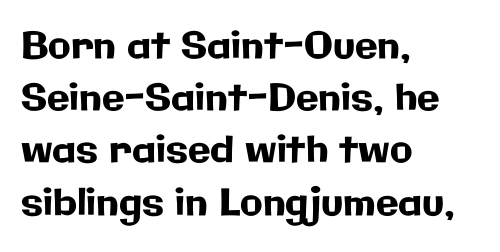
{"serif": "no", "italic": "no", "width": "normal", "stroke_contrast": "low", "x_height": "medium", "monospaced": "no", "underline": "no", "align": "left", "line_spacing": "normal", "line_spacing_ratio": 1.41, "letter_spacing": "normal", "letter_spacing_em": 0.0, "glyph_px": 37}
